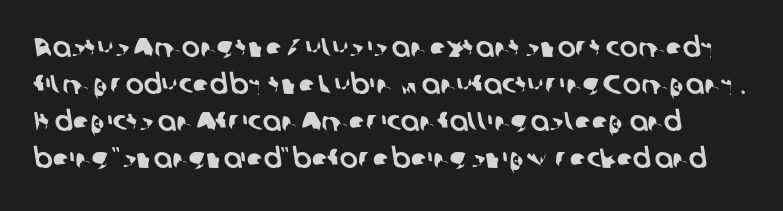
The image shows 27 px text type; set normal line spacing (1.37x), normal letter spacing, not underlined.
